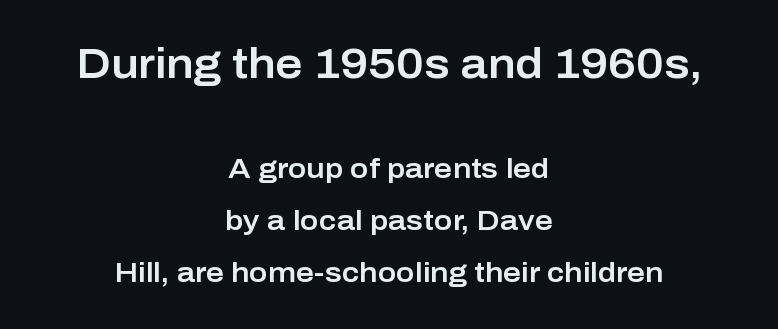
These lines are centered, leaving both edges ragged. The passage shown is typed in a proportional face where columns would drift. A student would notice the top passage is typeset larger than what follows. Words float on clear page, feet unadorned. The gaps between neighbouring characters are ordinary and unremarkable.
